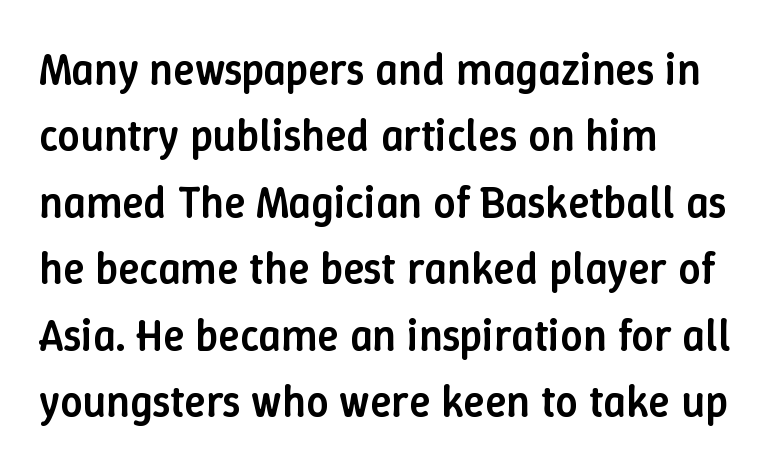
{"italic": "no", "bold": "semi", "weight": "semibold", "width": "normal", "stroke_contrast": "low", "x_height": "medium", "monospaced": "no", "underline": "no", "align": "left", "line_spacing": "normal", "line_spacing_ratio": 1.51, "letter_spacing": "normal", "letter_spacing_em": 0.0, "glyph_px": 44}
